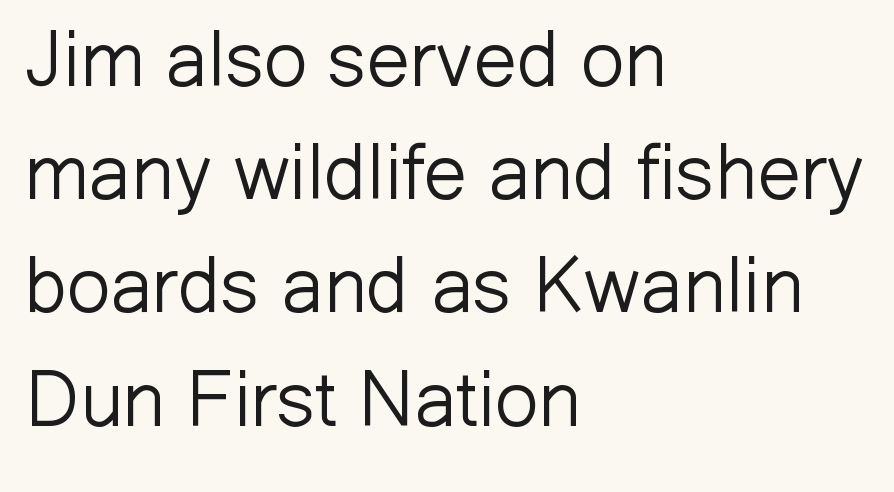
The image shows 77 px light sans-serif type, upright; set left-aligned, normal line spacing (1.47x), normal letter spacing, not underlined; low stroke contrast and a medium x-height.
